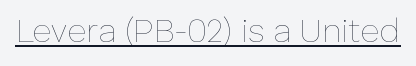
The image shows 33 px thin type, upright; set normal letter spacing, underlined; low stroke contrast and a medium x-height.
